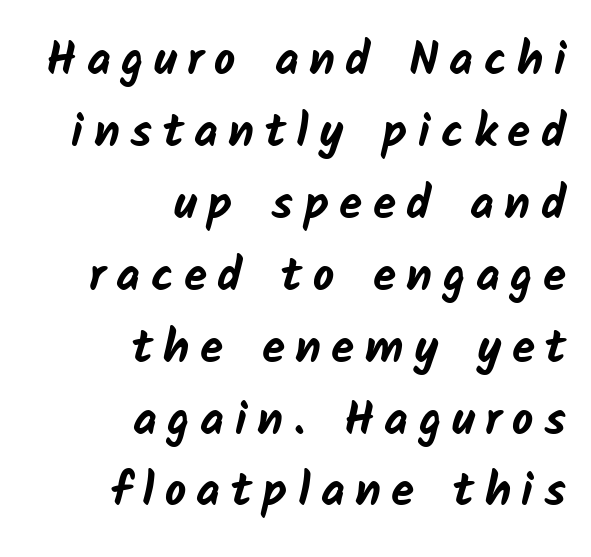
Q: Is the text bold? A: Yes.
Q: Is the typeface a serif or a sans-serif typeface? A: Sans-serif.
Q: Is the text underlined? A: No.
Q: How is the paragraph aligned? A: Right-aligned.
Q: Is the spacing between letters normal or unusually wide? A: Unusually wide.
Q: Is the spacing between lines tight, normal or loose? A: Normal.
Q: Width (condensed, normal, or wide)? A: Normal.
Q: Stroke contrast? A: Low.
Q: x-height? A: Medium.
Q: Monospaced? A: No.
